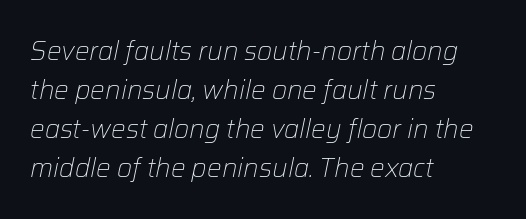
Q: Is the text bold? A: No.
Q: Is the text italic (slanted)? A: Yes, it leans right by about 12 degrees.
Q: Is the text underlined? A: No.
Q: How is the paragraph aligned? A: Left-aligned.
Q: Is the spacing between letters normal or unusually wide? A: Normal.
Q: Is the spacing between lines tight, normal or loose? A: Normal.
